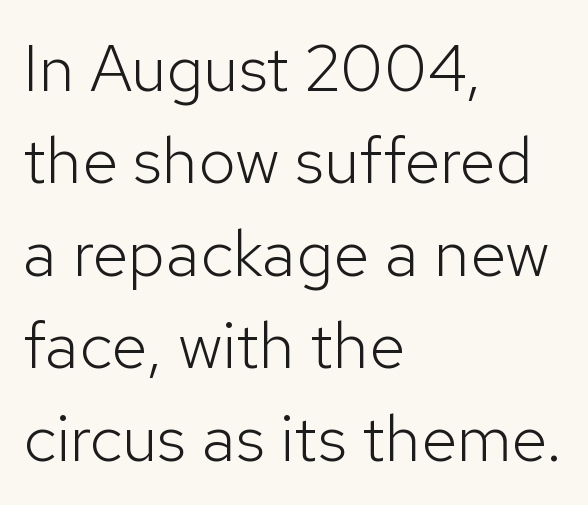
{"serif": "no", "italic": "no", "bold": "no", "weight": "light", "width": "normal", "stroke_contrast": "low", "x_height": "medium", "monospaced": "no", "underline": "no", "align": "left", "line_spacing": "normal", "line_spacing_ratio": 1.4, "letter_spacing": "normal", "letter_spacing_em": 0.0, "glyph_px": 66}
